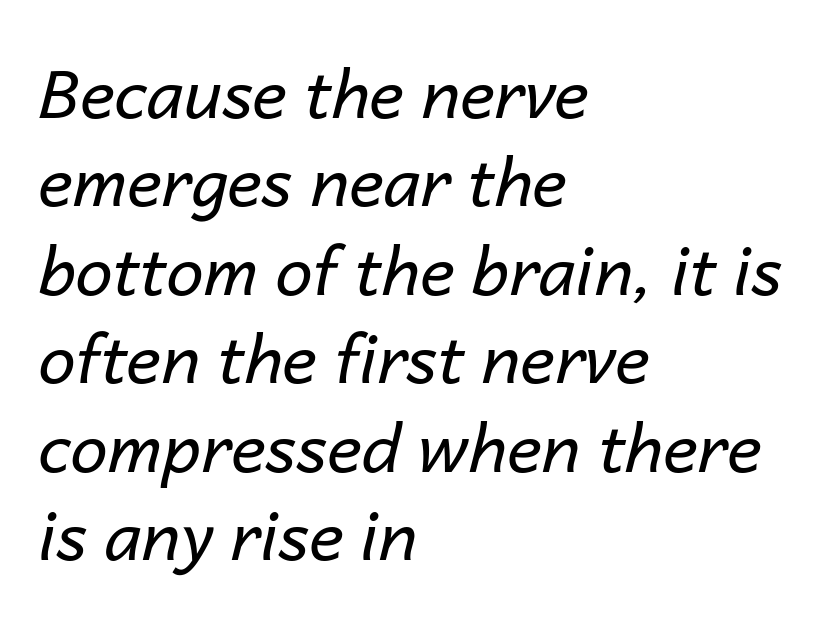
{"italic": "yes", "lean": "right", "slant_degrees": 14, "bold": "no", "weight": "regular", "width": "normal", "stroke_contrast": "low", "x_height": "medium", "monospaced": "no", "underline": "no", "align": "left", "line_spacing": "normal", "line_spacing_ratio": 1.32, "letter_spacing": "normal", "letter_spacing_em": 0.0, "glyph_px": 67}
